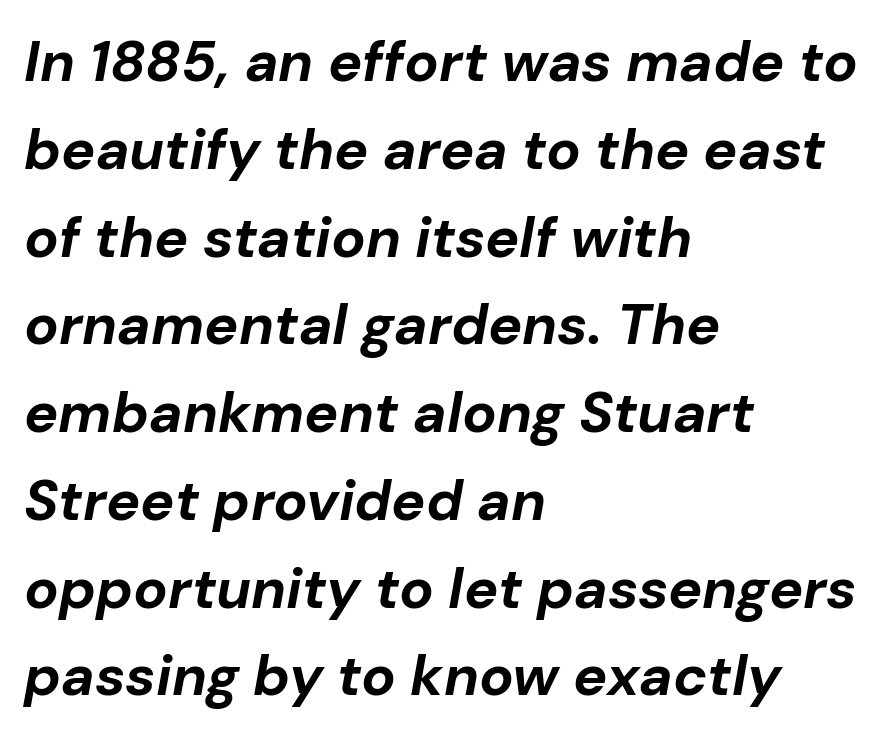
The image shows 57 px bold type, italic (leaning right); set left-aligned, normal line spacing (1.54x), normal letter spacing, not underlined; low stroke contrast and a medium x-height.
